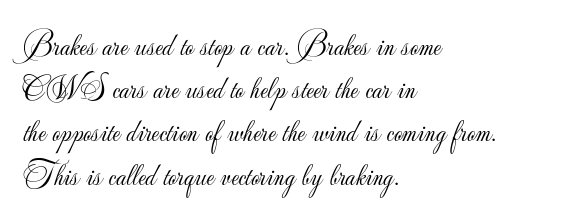
Is this a sans? Yes — the strokes have no serifs. Unmarked baselines from the first word to the last. Notice how the passage keeps a crisp vertical edge on the left only. Nothing heavy about these letters — not bold at all. Nobody touched the tracking dial on this one. Regarding leading, the lines here are spaced in the standard way.
